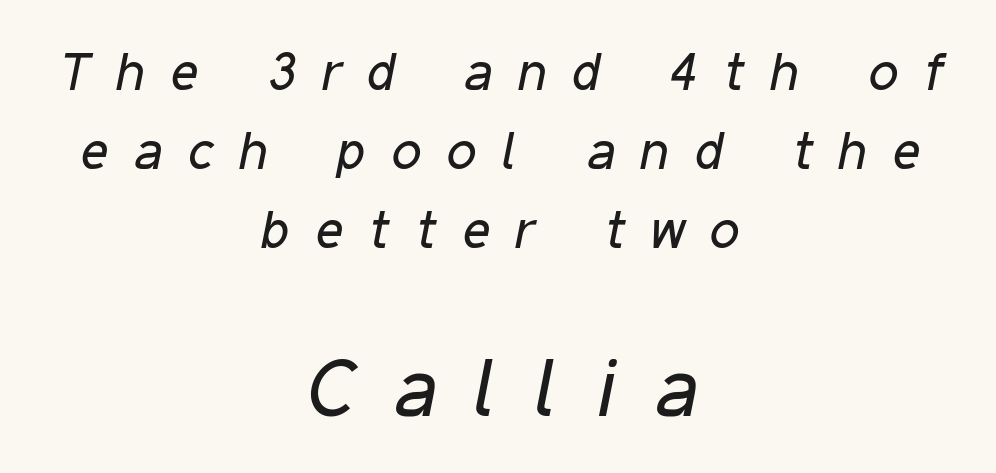
Layout note: lines centered. Looks like regular typesetting: each glyph gets only the width it needs. Is the type slanted? Yes — the strokes lean at a clear angle. Of the two passages, the one underneath uses the larger point size. Bold? No — there's no thickening of the strokes.
